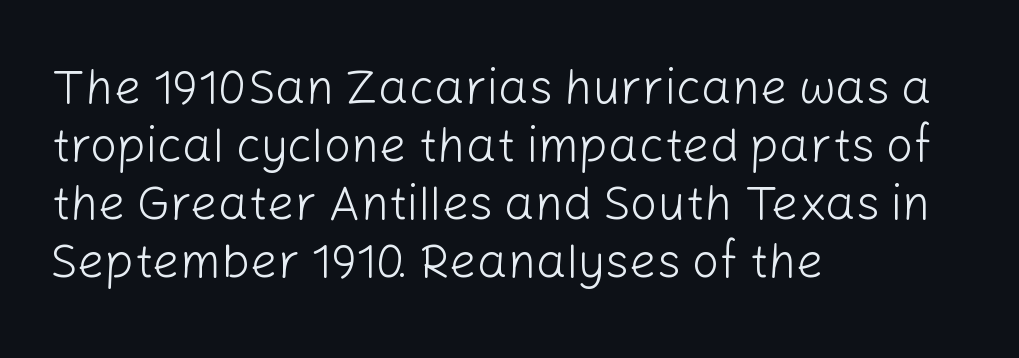
Q: Is the text bold? A: No.
Q: Is the text italic (slanted)? A: No, it is upright.
Q: Is the typeface a serif or a sans-serif typeface? A: Sans-serif.
Q: Is the text underlined? A: No.
Q: How is the paragraph aligned? A: Left-aligned.
Q: Is the spacing between letters normal or unusually wide? A: Normal.
Q: Width (condensed, normal, or wide)? A: Normal.
Q: Stroke contrast? A: Low.
Q: x-height? A: Medium.
Q: Monospaced? A: No.
